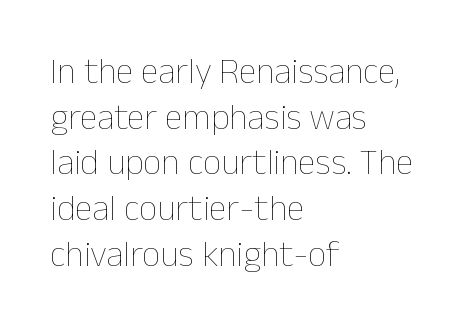
{"italic": "no", "bold": "no", "weight": "thin", "width": "normal", "stroke_contrast": "low", "x_height": "medium", "monospaced": "no", "underline": "no", "align": "left", "line_spacing": "normal", "line_spacing_ratio": 1.27, "letter_spacing": "normal", "letter_spacing_em": 0.0, "glyph_px": 36}
